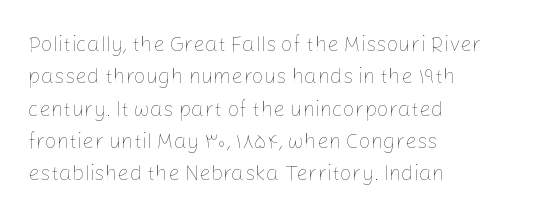
Words float on clear page, feet unadorned. Letters have the restrained weight of plain body copy at most. Horizontal alignment here is leftward, the default for most running prose. Whoever set this chose a conventional vertical rhythm. This sample uses an upright cut, with every glyph sitting square on the baseline.
